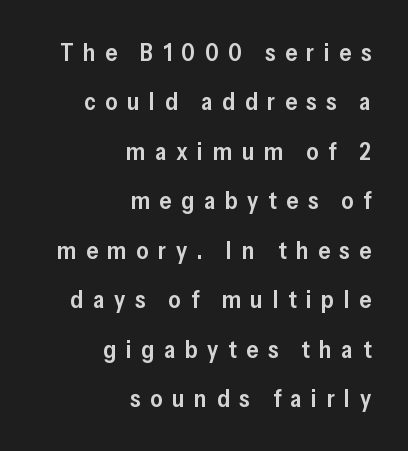
{"italic": "no", "bold": "semi", "underline": "no", "align": "right", "line_spacing": "loose", "line_spacing_ratio": 2.06, "letter_spacing": "wide", "letter_spacing_em": 0.4, "glyph_px": 24}
